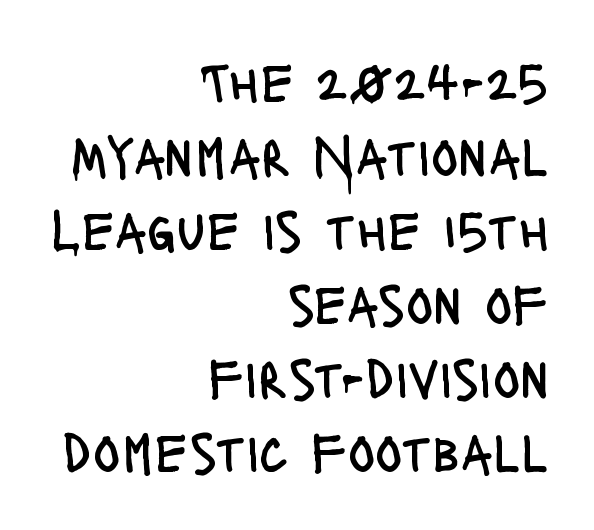
The space directly below the letters is spotless. Is this a fixed-width face? No — the glyphs have proportional, varying widths. Spacing between characters is what you'd get straight out of the box. Is this a heavy cut? Hardly; it is regular or lighter.
